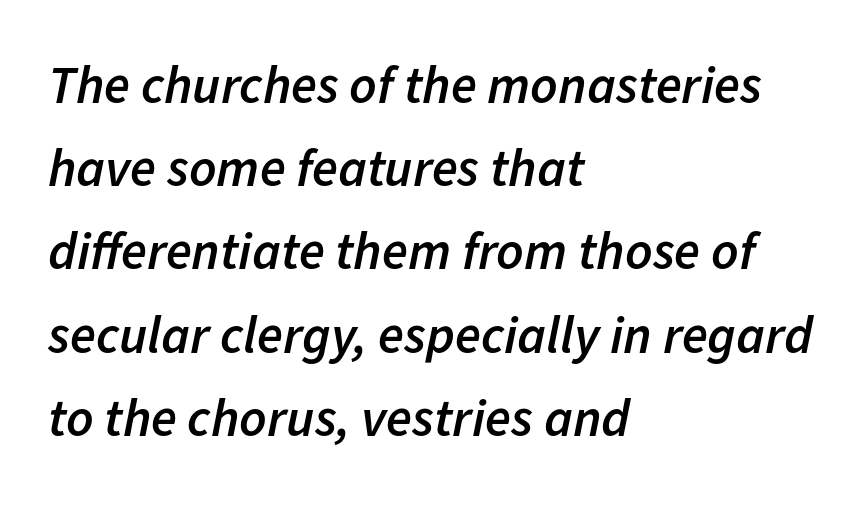
The image shows 53 px semibold type, italic (leaning right); set left-aligned, normal line spacing (1.57x), normal letter spacing, not underlined; low stroke contrast and a medium x-height.
